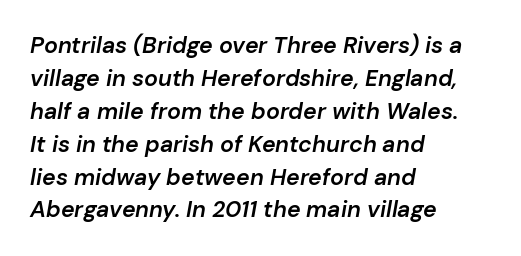
Q: Is the text bold? A: Semi-bold.
Q: Is the text italic (slanted)? A: Yes, it leans right by about 10 degrees.
Q: Is the text underlined? A: No.
Q: How is the paragraph aligned? A: Left-aligned.
Q: Is the spacing between letters normal or unusually wide? A: Normal.
Q: Is the spacing between lines tight, normal or loose? A: Normal.
